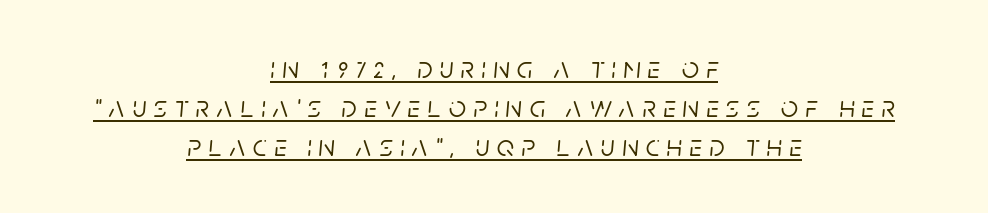
The passage is arranged like a title page — every line centered. Students, observe: this is what conventionally led text looks like. The sample's only ornament is a line tracing under the words. Varying glyph widths throughout — classic text-font behaviour. Words appear elongated and porous because spacing is wide.
